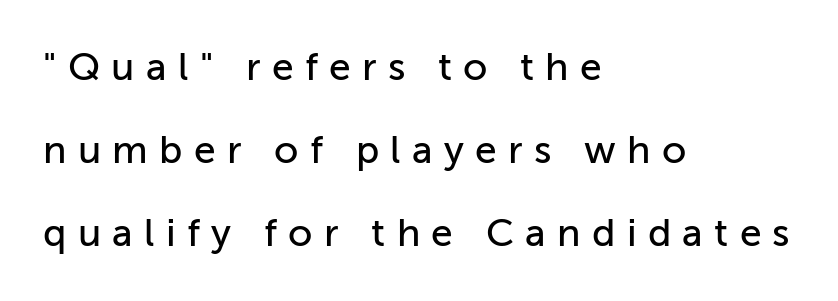
{"serif": "no", "italic": "no", "width": "normal", "stroke_contrast": "low", "x_height": "medium", "monospaced": "no", "underline": "no", "align": "left", "line_spacing": "loose", "line_spacing_ratio": 2.13, "letter_spacing": "wide", "letter_spacing_em": 0.29, "glyph_px": 39}
